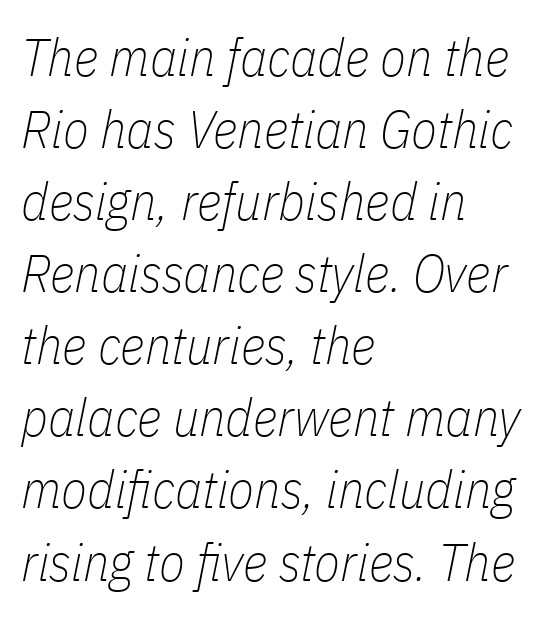
A typesetter would call this zero additional tracking. This sample has the flowing, uneven cadence of proportional lettering. An italicized treatment has been applied to the whole sample. In CSS terms this would be text-align: left.
